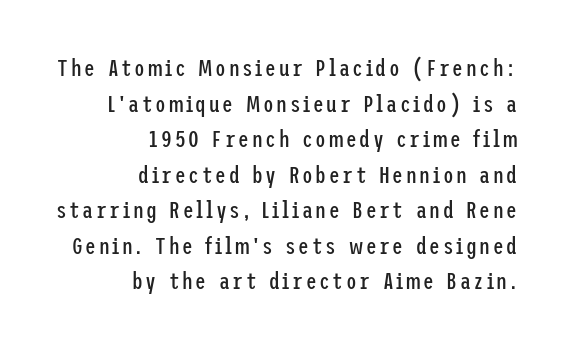
Q: Is the text bold? A: No.
Q: Is the text italic (slanted)? A: No, it is upright.
Q: Is the text underlined? A: No.
Q: How is the paragraph aligned? A: Right-aligned.
Q: Is the spacing between lines tight, normal or loose? A: Normal.
